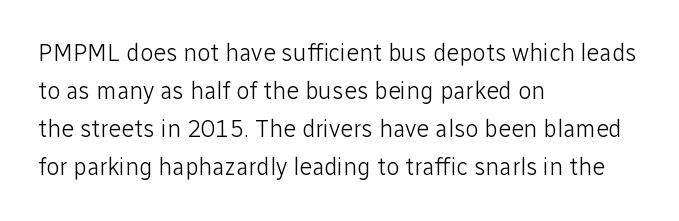
{"italic": "no", "bold": "no", "underline": "no", "align": "left", "line_spacing": "normal", "line_spacing_ratio": 1.59, "letter_spacing": "normal", "letter_spacing_em": 0.0, "glyph_px": 24}
